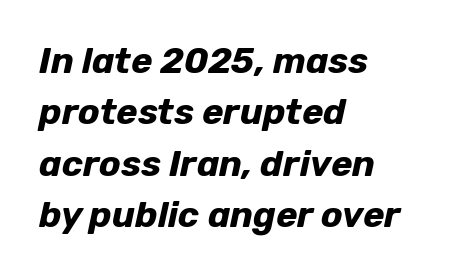
These lines keep a tight, regular rhythm from letter to letter. All the whitespace from short lines collects on the right. The sample has been set heavy, in full bold. The specimen omits any rule beneath the text block's lines. Every character sits at an angle, as italics do. Rows of type keep a routine distance in the vertical direction.
